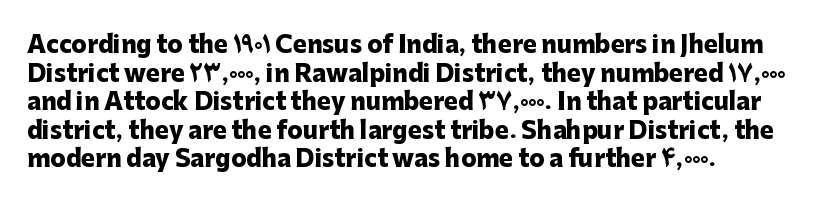
Q: Is the text bold? A: Yes.
Q: Is the text italic (slanted)? A: No, it is upright.
Q: Is the text underlined? A: No.
Q: How is the paragraph aligned? A: Left-aligned.
Q: Is the spacing between letters normal or unusually wide? A: Normal.
